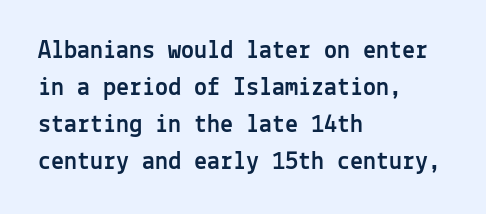
Inter-character spacing is left at the font's built-in metrics. Bare-footed words on every line. Every stem runs plumb, perpendicular to the baseline. Line spacing here is normal. Every row of glyphs begins at an identical x-position on the left.
